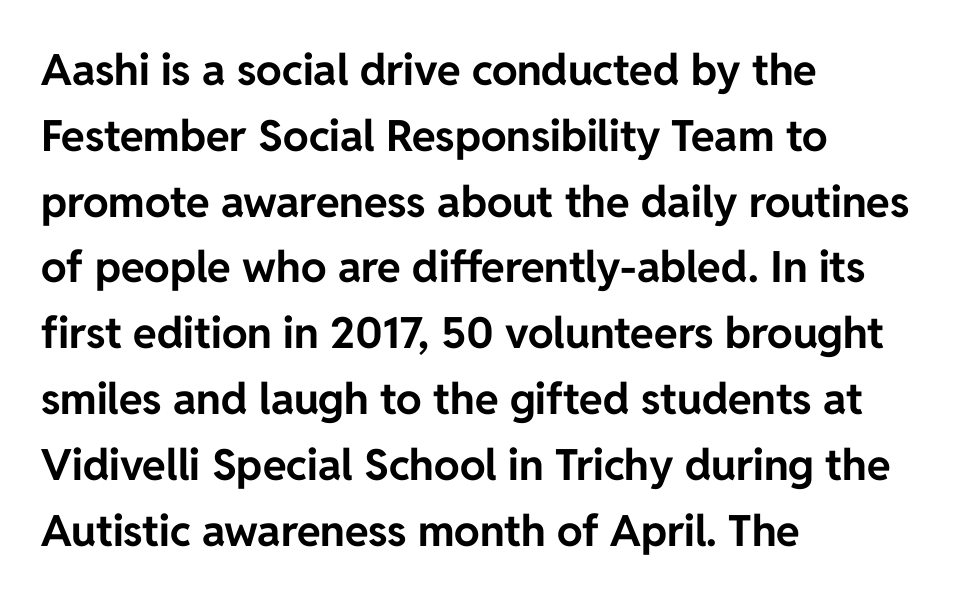
The image shows 43 px bold sans-serif type, upright; set left-aligned, normal line spacing (1.53x), normal letter spacing, not underlined; low stroke contrast and a medium x-height.
